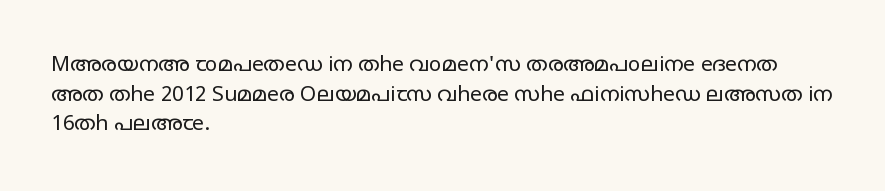
{"italic": "no", "bold": "no", "underline": "no", "align": "left", "line_spacing": "normal", "line_spacing_ratio": 1.41, "letter_spacing": "normal", "letter_spacing_em": 0.0, "glyph_px": 21}
